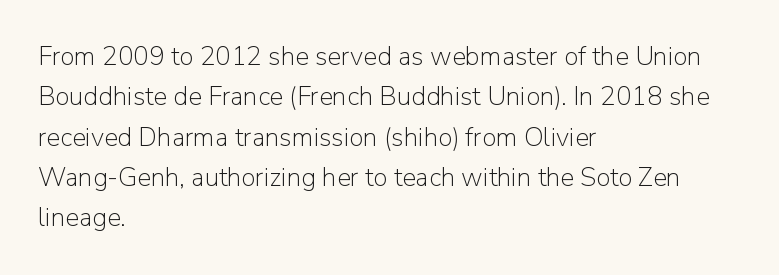
{"italic": "no", "bold": "no", "underline": "no", "align": "left", "line_spacing": "normal", "line_spacing_ratio": 1.55, "letter_spacing": "normal", "letter_spacing_em": 0.0, "glyph_px": 26}
